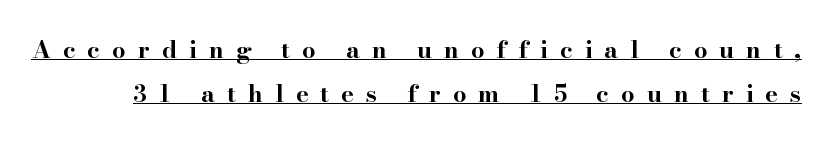
Q: Is the text bold? A: Yes.
Q: Is the text italic (slanted)? A: No, it is upright.
Q: Is the text underlined? A: Yes.
Q: Is the spacing between letters normal or unusually wide? A: Unusually wide.
